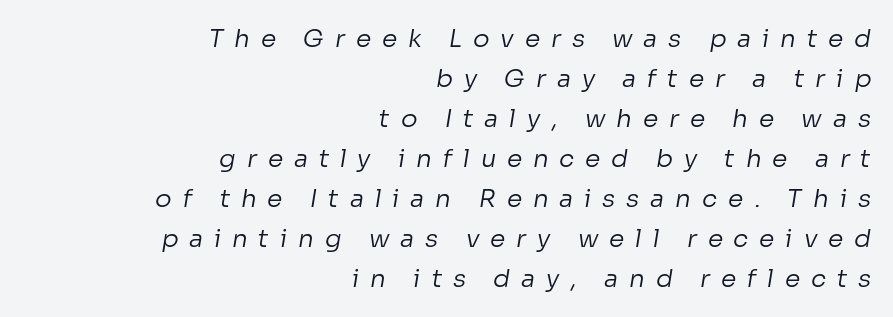
The image shows 25 px text type; set right-aligned, normal line spacing (1.6x), unusually wide letter spacing (+0.43 em), not underlined.
